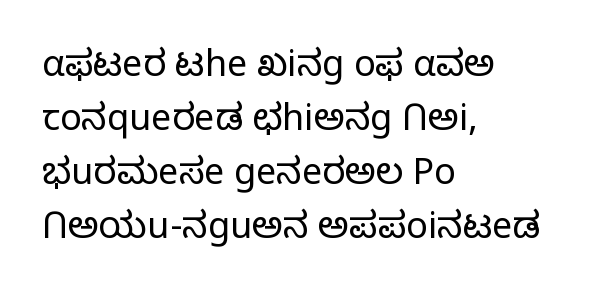
The image shows 36 px light sans-serif type, upright; set left-aligned, normal line spacing (1.5x), normal letter spacing, not underlined; low stroke contrast and a medium x-height.
